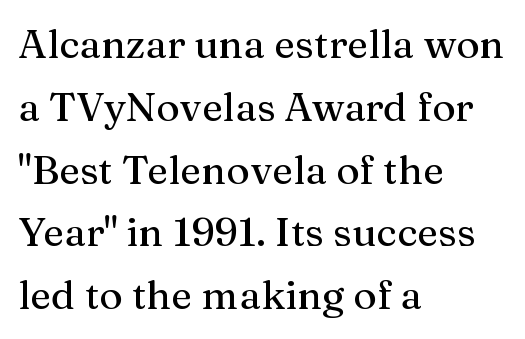
{"serif": "yes", "italic": "no", "width": "normal", "stroke_contrast": "medium", "x_height": "medium", "monospaced": "no", "underline": "no", "align": "left", "line_spacing": "normal", "line_spacing_ratio": 1.57, "letter_spacing": "normal", "letter_spacing_em": 0.0, "glyph_px": 40}
